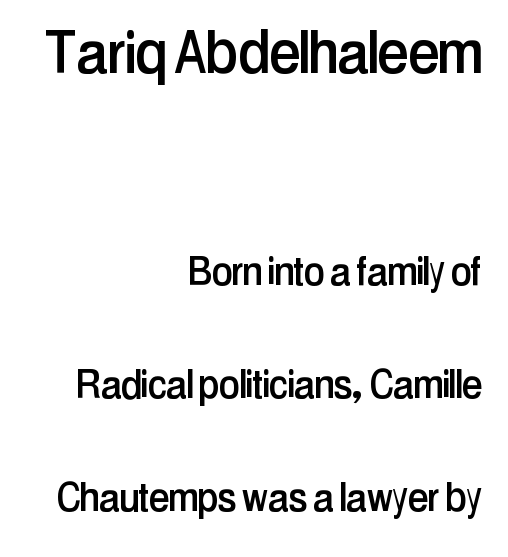
The image shows 71 px condensed sans-serif type, upright; set right-aligned, loose line spacing (2.41x), normal letter spacing, not underlined; the first (top) block is 1.51x larger; low stroke contrast and a medium x-height.
